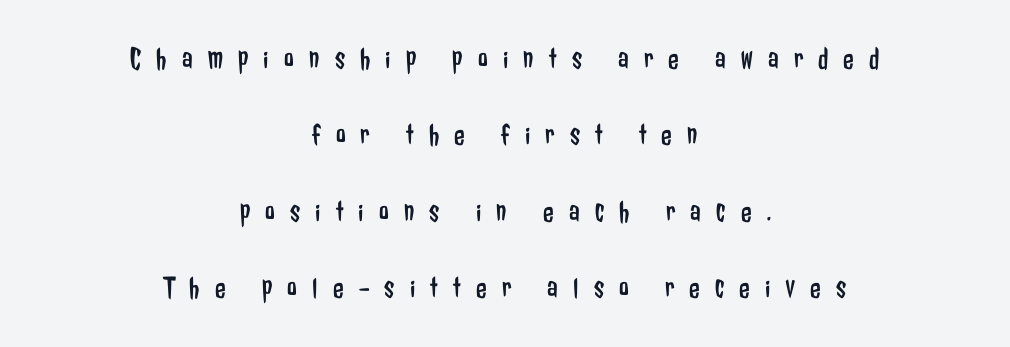
Unlike italic type, these characters show no tilt at all. Rule under the text: the space is simply empty. The typeface chosen for these lines omits serifs. Is the block centered? Yes — each line is placed symmetrically about the middle.
